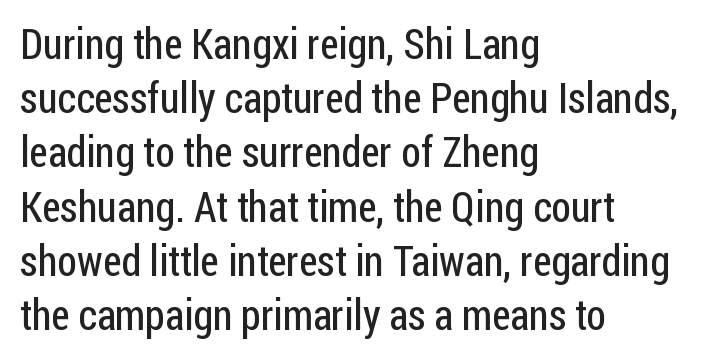
The image shows 42 px regular-weight, condensed sans-serif type, upright; set left-aligned, normal line spacing (1.29x), normal letter spacing, not underlined; low stroke contrast and a medium x-height.
